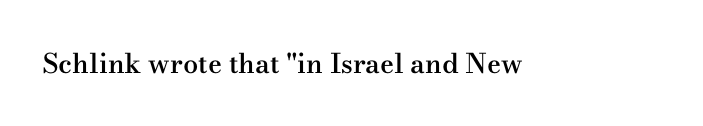
The image shows 27 px text type, upright; set normal letter spacing, not underlined.
